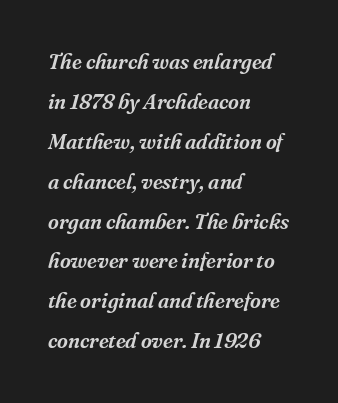
Q: Is the text italic (slanted)? A: Yes, it leans right by about 16 degrees.
Q: Is the text underlined? A: No.
Q: How is the paragraph aligned? A: Left-aligned.
Q: Is the spacing between letters normal or unusually wide? A: Normal.
Q: Is the spacing between lines tight, normal or loose? A: Loose.
